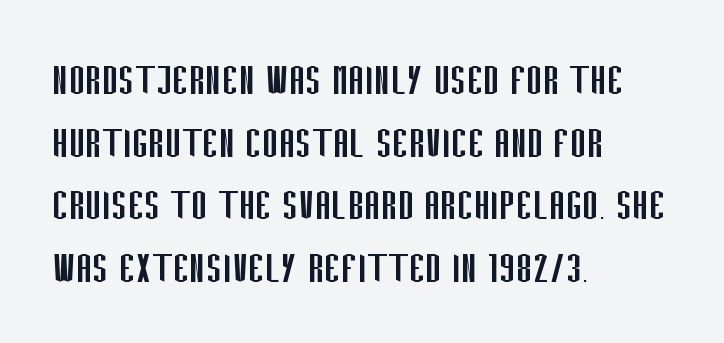
The image shows 49 px regular-weight, condensed sans-serif type, upright; set left-aligned, normal line spacing (1.28x), normal letter spacing, not underlined; low stroke contrast and a large x-height.
